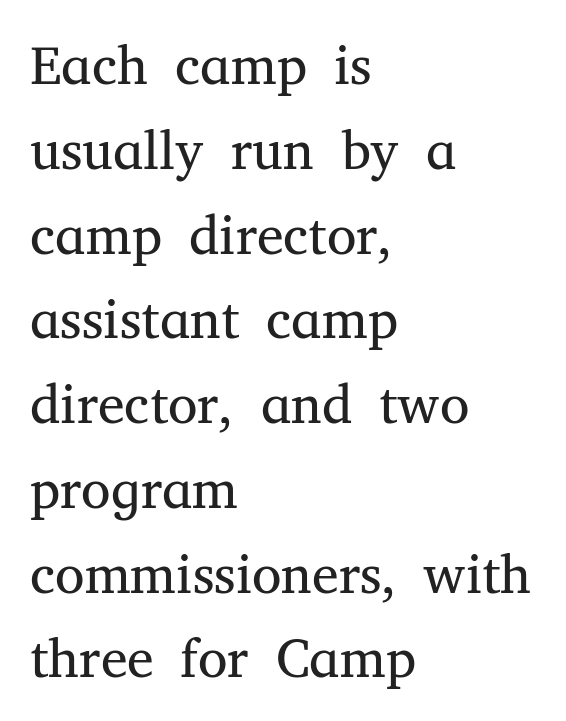
Q: Is the text bold? A: No.
Q: Is the text italic (slanted)? A: No, it is upright.
Q: Is the typeface a serif or a sans-serif typeface? A: Serif.
Q: Is the text underlined? A: No.
Q: How is the paragraph aligned? A: Left-aligned.
Q: Is the spacing between letters normal or unusually wide? A: Normal.
Q: Is the spacing between lines tight, normal or loose? A: Normal.
Q: Width (condensed, normal, or wide)? A: Normal.
Q: Stroke contrast? A: Medium.
Q: x-height? A: Medium.
Q: Monospaced? A: No.
